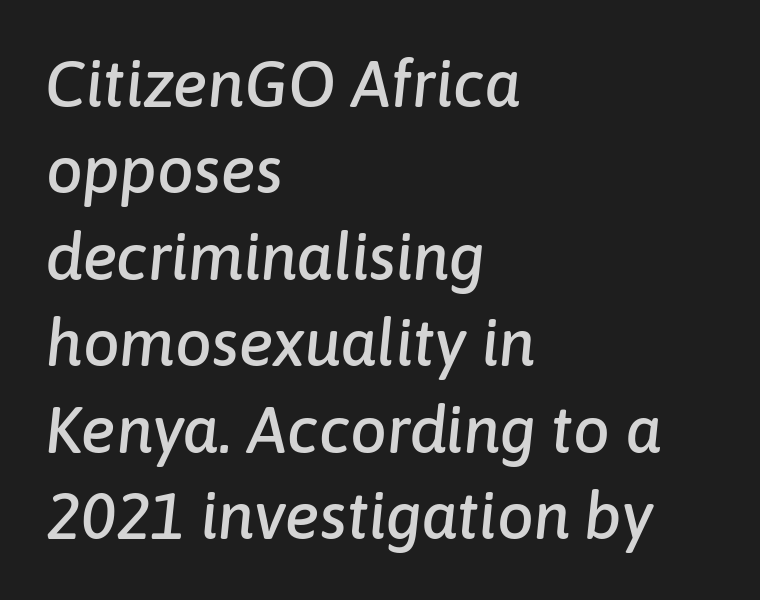
The image shows 65 px text type, italic (leaning right); set left-aligned, normal line spacing (1.33x), normal letter spacing, not underlined; low stroke contrast and a medium x-height.
